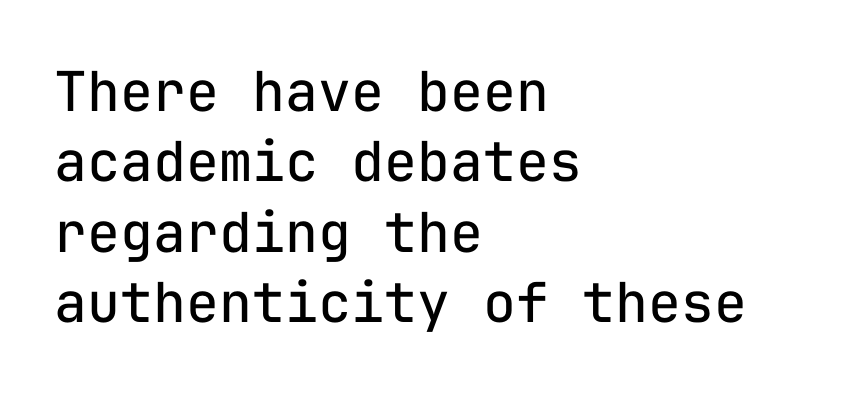
Q: Is the text bold? A: No.
Q: Is the text italic (slanted)? A: No, it is upright.
Q: Is the typeface a serif or a sans-serif typeface? A: Sans-serif.
Q: Is the text underlined? A: No.
Q: How is the paragraph aligned? A: Left-aligned.
Q: Is the spacing between letters normal or unusually wide? A: Normal.
Q: Is the spacing between lines tight, normal or loose? A: Normal.
Q: Width (condensed, normal, or wide)? A: Normal.
Q: Stroke contrast? A: Low.
Q: x-height? A: Medium.
Q: Monospaced? A: Yes.
